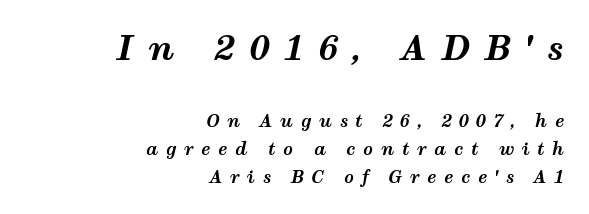
The image shows 34 px bold, wide type, italic (leaning right); set right-aligned, normal line spacing (1.66x), unusually wide letter spacing (+0.45 em), not underlined; the first (top) block is 2.0x larger; medium stroke contrast and a medium x-height.
